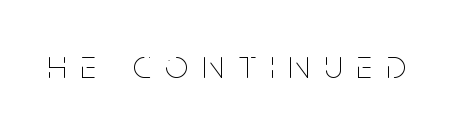
The image shows 40 px thin, condensed type, upright; set unusually wide letter spacing (+0.37 em), not underlined; low stroke contrast and a large x-height.
